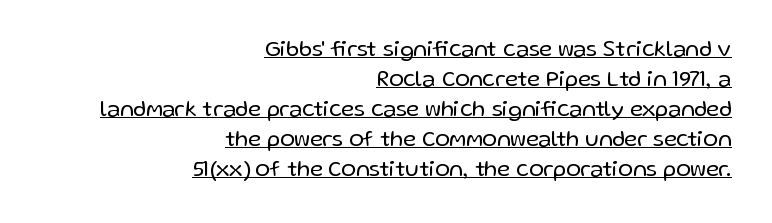
Default kerning and tracking; the words read as compact shapes. No italicization has been applied; the sample stays upright. Summary of weight: not heavy and not bold. Compared with a flush-left layout, this one pins lines to the opposite, right side. Reading down the column, the eye jumps a familiar distance to each next line. You can see a thin bar hugging the bottom of the glyphs.
